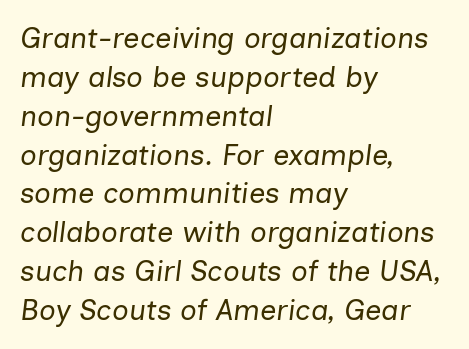
The image shows 29 px regular-weight type, italic (leaning right); set left-aligned, normal line spacing (1.34x), normal letter spacing, not underlined; low stroke contrast and a medium x-height.
